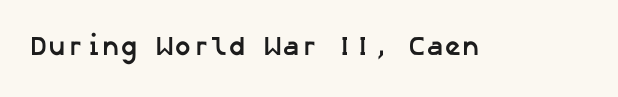
Q: Is the text bold? A: Yes.
Q: Is the text underlined? A: No.
Q: Is the spacing between letters normal or unusually wide? A: Normal.
